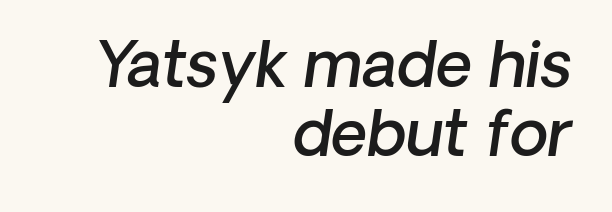
Q: Is the text bold? A: Semi-bold.
Q: Is the text italic (slanted)? A: Yes, it leans right by about 8 degrees.
Q: Is the text underlined? A: No.
Q: How is the paragraph aligned? A: Right-aligned.
Q: Is the spacing between letters normal or unusually wide? A: Normal.
Q: Is the spacing between lines tight, normal or loose? A: Tight.
Q: Width (condensed, normal, or wide)? A: Normal.
Q: Stroke contrast? A: Low.
Q: x-height? A: Medium.
Q: Monospaced? A: No.
